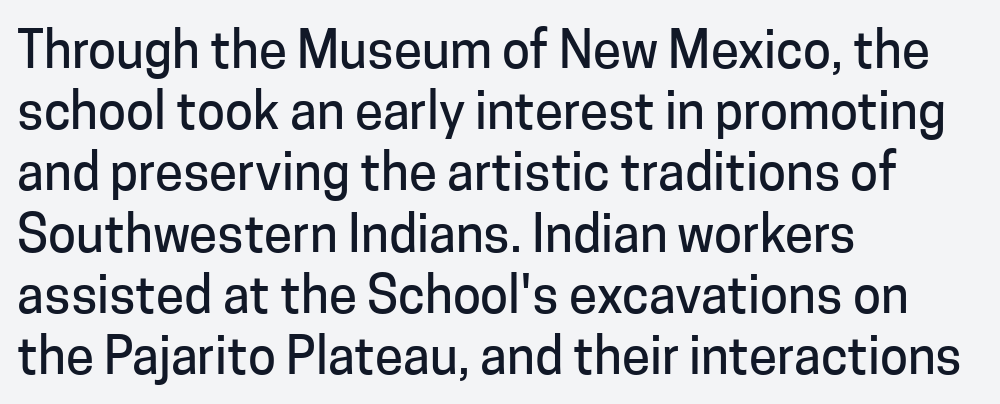
{"serif": "no", "italic": "no", "width": "normal", "stroke_contrast": "low", "x_height": "medium", "monospaced": "no", "underline": "no", "align": "left", "line_spacing_ratio": 1.2, "letter_spacing": "normal", "letter_spacing_em": 0.0, "glyph_px": 51}
